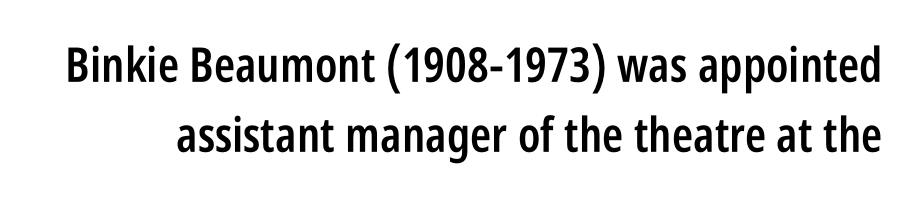
Q: Is the text bold? A: Semi-bold.
Q: Is the text italic (slanted)? A: No, it is upright.
Q: Is the typeface a serif or a sans-serif typeface? A: Sans-serif.
Q: Is the text underlined? A: No.
Q: Is the spacing between letters normal or unusually wide? A: Normal.
Q: Is the spacing between lines tight, normal or loose? A: Normal.
Q: Width (condensed, normal, or wide)? A: Condensed.
Q: Stroke contrast? A: Low.
Q: x-height? A: Large.
Q: Monospaced? A: No.
